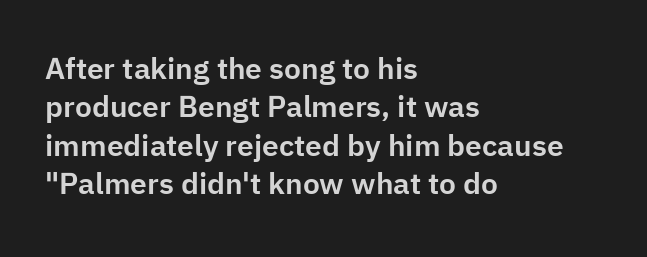
Q: Is the text italic (slanted)? A: No, it is upright.
Q: Is the typeface a serif or a sans-serif typeface? A: Sans-serif.
Q: Is the text underlined? A: No.
Q: How is the paragraph aligned? A: Left-aligned.
Q: Is the spacing between letters normal or unusually wide? A: Normal.
Q: Is the spacing between lines tight, normal or loose? A: Normal.
Q: Width (condensed, normal, or wide)? A: Normal.
Q: Stroke contrast? A: Low.
Q: x-height? A: Medium.
Q: Monospaced? A: No.
